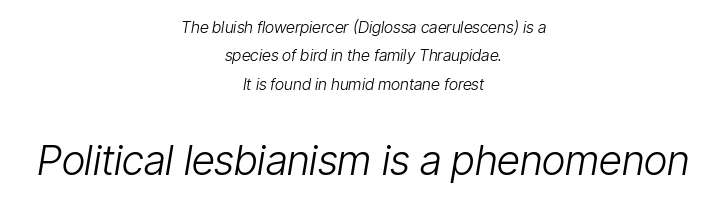
{"italic": "yes", "lean": "right", "slant_degrees": 9, "bold": "no", "weight": "light", "width": "condensed", "stroke_contrast": "low", "x_height": "medium", "monospaced": "no", "underline": "no", "align": "center", "line_spacing_ratio": 1.77, "letter_spacing": "normal", "letter_spacing_em": 0.0, "larger_block": "second", "size_ratio": 2.56, "glyph_px": 41}
